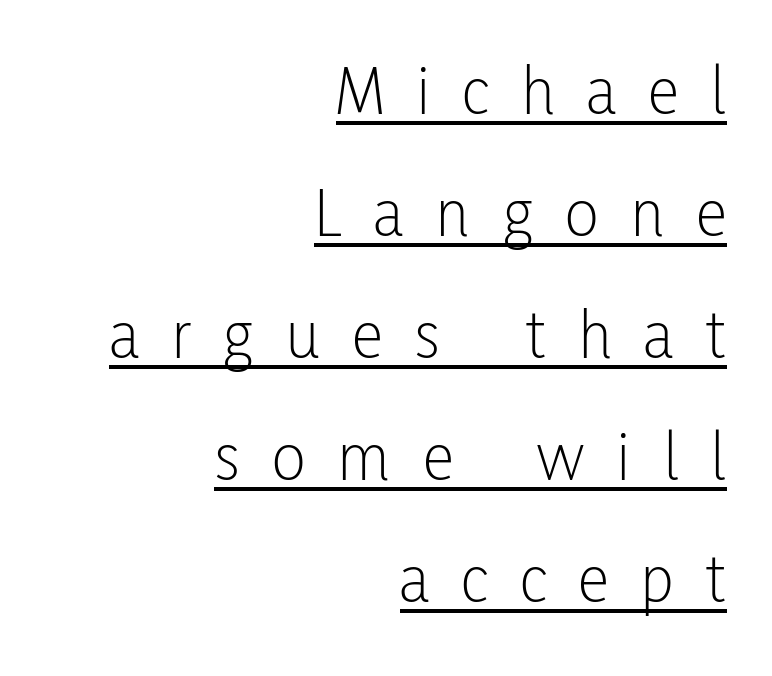
Q: Is the text bold? A: No.
Q: Is the text italic (slanted)? A: No, it is upright.
Q: Is the typeface a serif or a sans-serif typeface? A: Sans-serif.
Q: Is the text underlined? A: Yes.
Q: How is the paragraph aligned? A: Right-aligned.
Q: Is the spacing between letters normal or unusually wide? A: Unusually wide.
Q: Width (condensed, normal, or wide)? A: Condensed.
Q: Stroke contrast? A: Low.
Q: x-height? A: Medium.
Q: Monospaced? A: No.
